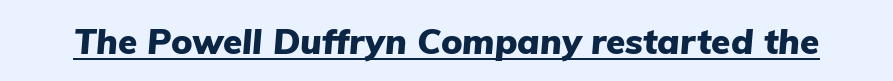
Q: Is the text bold? A: Yes.
Q: Is the text italic (slanted)? A: Yes, it leans right by about 5 degrees.
Q: Is the text underlined? A: Yes.
Q: Is the spacing between letters normal or unusually wide? A: Normal.
Q: Width (condensed, normal, or wide)? A: Normal.
Q: Stroke contrast? A: Low.
Q: x-height? A: Medium.
Q: Monospaced? A: No.
